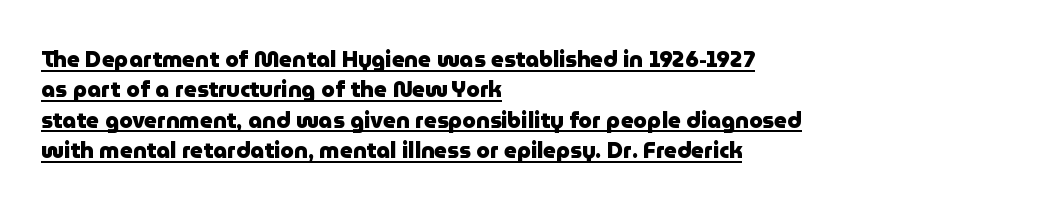
Posture: vertical. The lines in this sample share a left origin and differ only in where they stop. The sample's only ornament is a line tracing under the words. Strong, thick strokes mark this as bold type. The face used here is rendered with its standard letterfit. Does the leading feel generous? No, just average.
